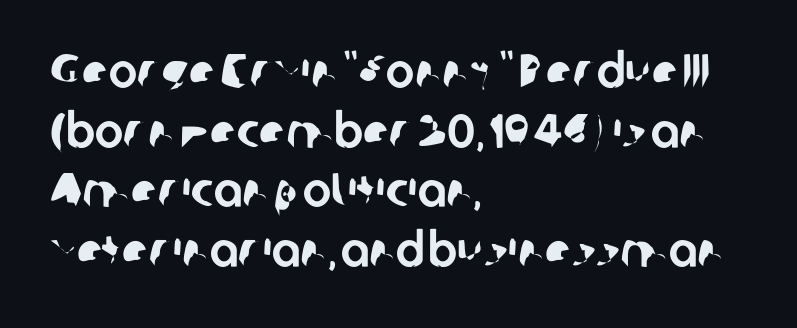
The image shows 48 px sans-serif type; set left-aligned, line spacing 1.24x, normal letter spacing, not underlined; low stroke contrast and a medium x-height.
